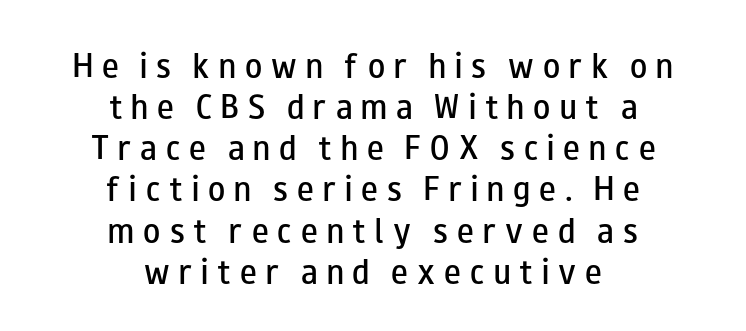
Layout note: lines centered. The line texture is sparse and dotted thanks to wide tracking. A roman cut, with each character standing at attention. Regular leading. Character widths vary here, with narrow letters taking less room than wide ones. Rule under the text: the space is simply empty.
